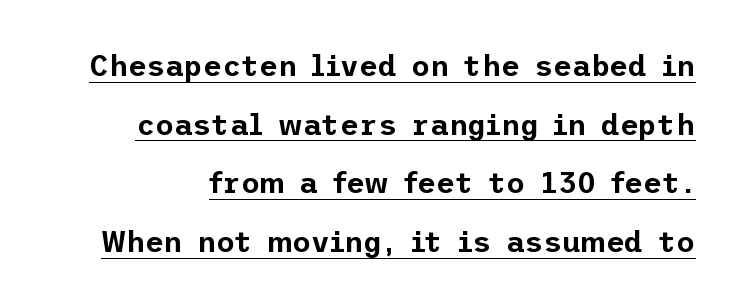
The image shows 29 px sans-serif type, upright; set loose line spacing (2.02x), normal letter spacing, underlined; low stroke contrast and a medium x-height.
